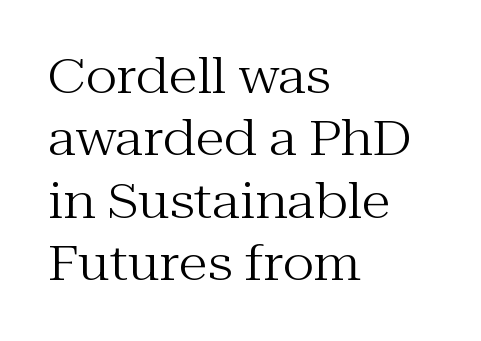
The image shows 48 px regular-weight serif type, upright; set left-aligned, normal line spacing (1.3x), normal letter spacing, not underlined; medium stroke contrast and a medium x-height.
